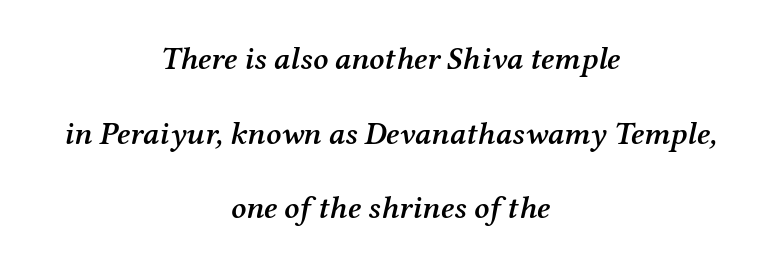
Compared with typical paragraphs, the rows here are farther apart. Typeset on center — no edge is straight. The foot of each line stays bare and open. Nobody touched the tracking dial on this one. These lines are rendered in a variable-pitch font. Examine the stroke ends and you'll spot serifs.
